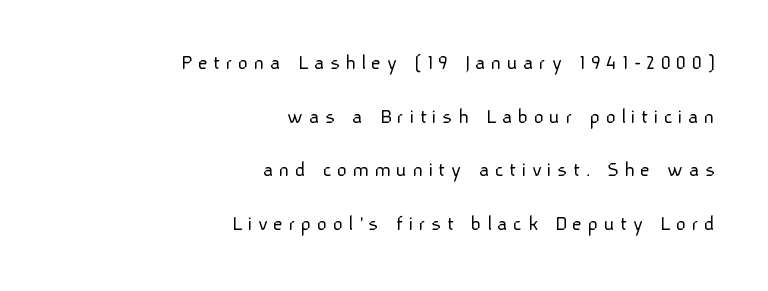
Q: Is the text bold? A: No.
Q: Is the text italic (slanted)? A: No, it is upright.
Q: Is the text underlined? A: No.
Q: How is the paragraph aligned? A: Right-aligned.
Q: Is the spacing between letters normal or unusually wide? A: Unusually wide.
Q: Is the spacing between lines tight, normal or loose? A: Loose.
